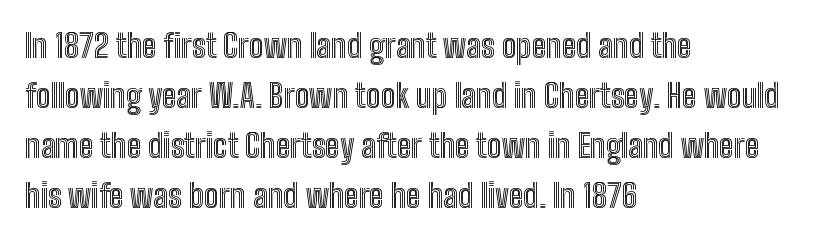
The image shows 33 px condensed type, upright; set left-aligned, normal line spacing (1.52x), normal letter spacing, not underlined; a medium x-height.
